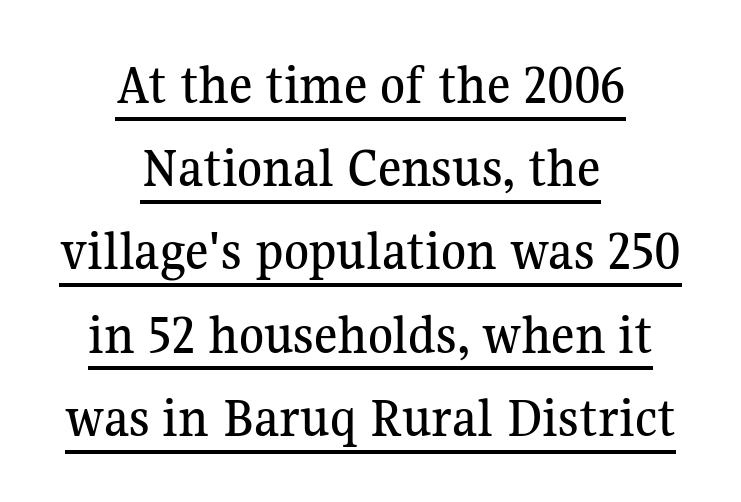
Q: Is the text italic (slanted)? A: No, it is upright.
Q: Is the typeface a serif or a sans-serif typeface? A: Serif.
Q: Is the text underlined? A: Yes.
Q: How is the paragraph aligned? A: Centered.
Q: Is the spacing between letters normal or unusually wide? A: Normal.
Q: Is the spacing between lines tight, normal or loose? A: Normal.
Q: Width (condensed, normal, or wide)? A: Normal.
Q: Stroke contrast? A: Medium.
Q: x-height? A: Medium.
Q: Monospaced? A: No.
